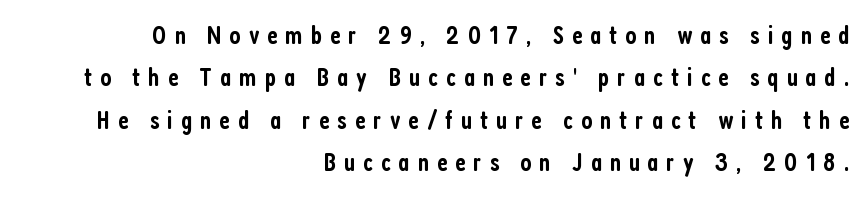
Ordinary non-slanted type is in use. A student would call this right alignment; a typographer would say flush right, rag left. Only glyphs here, with clear space below each row. Notice how descenders clear the ascenders below comfortably — that's standard leading.
